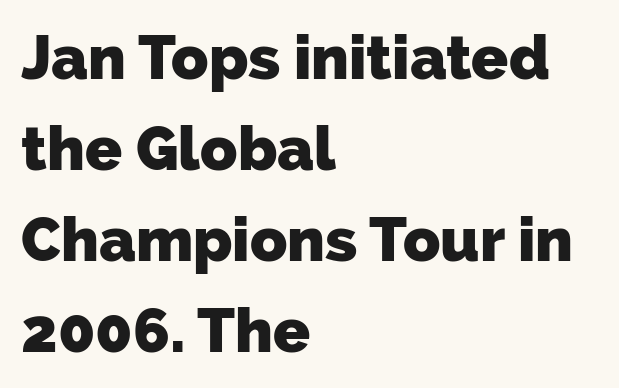
Between one letter and the next there's only the usual sliver of space. Check where the strokes stop: nothing finishes them off — pure sans. This rendering features lettering with no underline. Varying glyph widths throughout — classic text-font behaviour. Reading down the block, your eye returns to a fixed left position each line.
